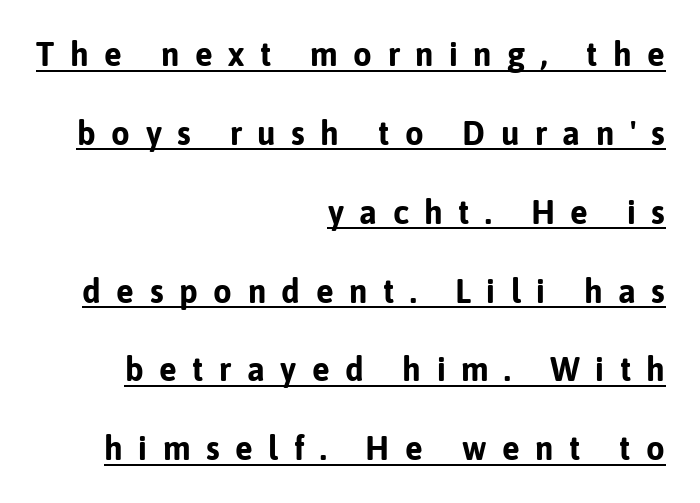
The image shows 33 px bold sans-serif type, upright; set right-aligned, loose line spacing (2.39x), unusually wide letter spacing (+0.47 em), underlined; low stroke contrast and a medium x-height.
